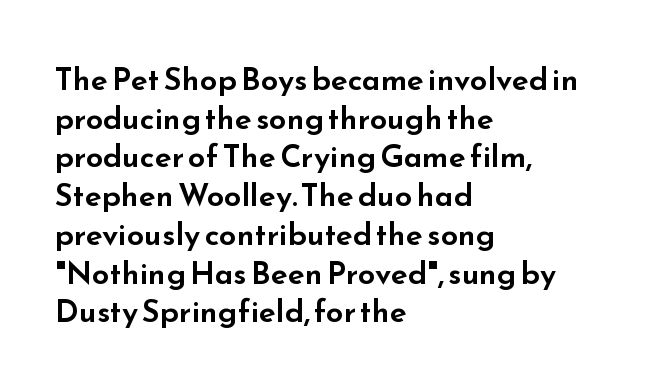
Characters remain perfectly vertical along every line. The setting favours the left margin, as ordinary paragraphs usually do. A typesetter would call this zero additional tracking. Interline gaps are of average width in this sample. Lines of text with bare space underneath.
